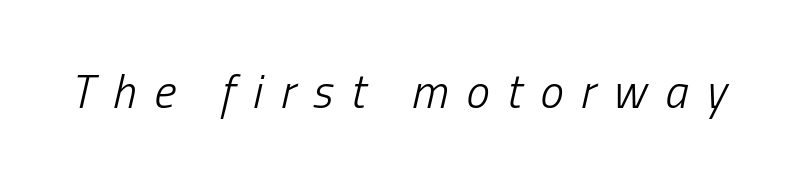
Q: Is the text bold? A: No.
Q: Is the text italic (slanted)? A: Yes, it leans right by about 13 degrees.
Q: Is the text underlined? A: No.
Q: Is the spacing between letters normal or unusually wide? A: Unusually wide.
Q: Width (condensed, normal, or wide)? A: Condensed.
Q: Stroke contrast? A: Low.
Q: x-height? A: Medium.
Q: Monospaced? A: No.
